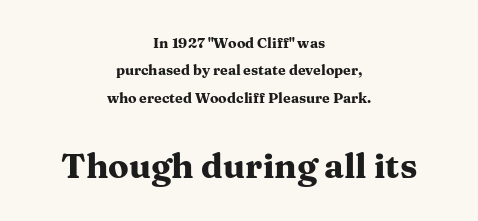
{"serif": "yes", "italic": "no", "bold": "yes", "weight": "heavy", "width": "wide", "stroke_contrast": "medium", "x_height": "medium", "monospaced": "no", "underline": "no", "align": "center", "line_spacing": "loose", "line_spacing_ratio": 1.96, "letter_spacing": "normal", "letter_spacing_em": 0.0, "larger_block": "second", "size_ratio": 2.43, "glyph_px": 34}
